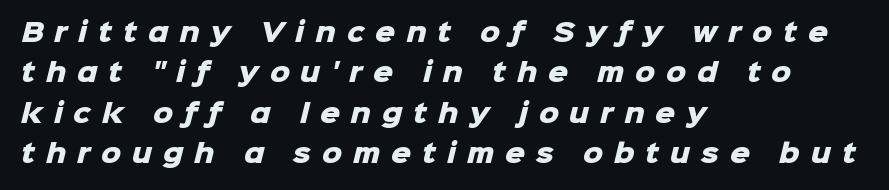
The image shows 25 px bold type; set left-aligned, normal line spacing (1.62x), unusually wide letter spacing (+0.43 em), not underlined.
